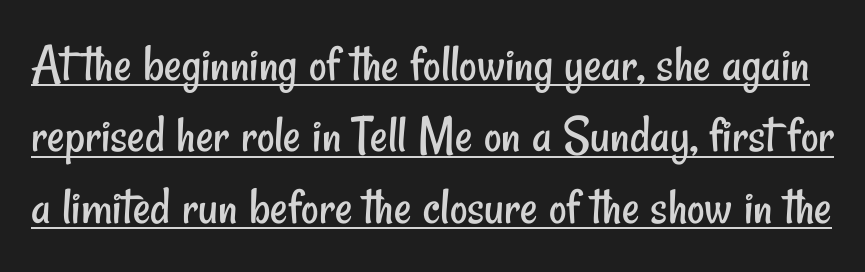
The face looks like a standard text weight, possibly lighter. Summary of vertical rhythm: regular, with standard interline spacing. Words appear dense and cohesive because spacing is normal. Varying glyph widths throughout — classic text-font behaviour. The rendered words wear a rule along their underside.
